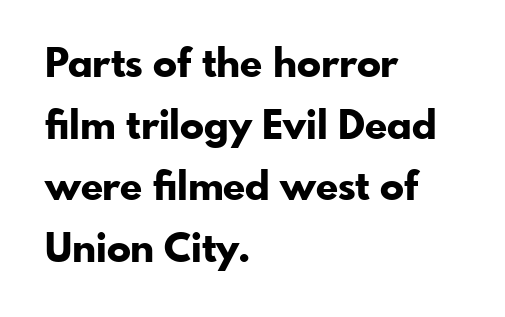
The image shows 40 px bold sans-serif type, upright; set left-aligned, normal line spacing (1.54x), normal letter spacing, not underlined; low stroke contrast and a small x-height.
